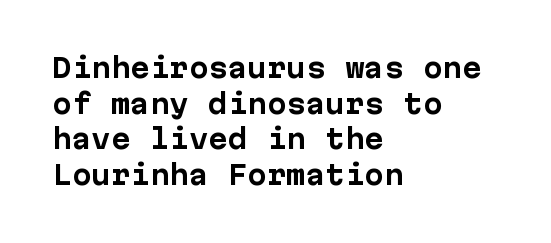
Descenders are the only things crossing below the line. Weight: bold. The tracking reads as untouched default to a designer's eye. A typesetter would mark this as roman, not italic.
